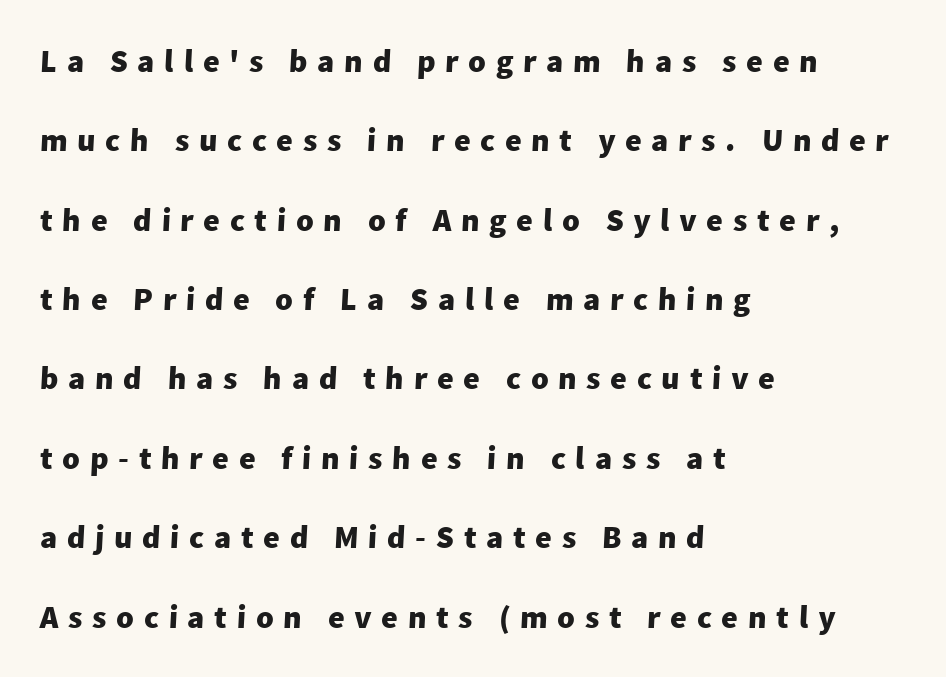
Q: Is the text bold? A: Yes.
Q: Is the typeface a serif or a sans-serif typeface? A: Sans-serif.
Q: Is the text underlined? A: No.
Q: How is the paragraph aligned? A: Left-aligned.
Q: Is the spacing between letters normal or unusually wide? A: Unusually wide.
Q: Is the spacing between lines tight, normal or loose? A: Loose.
Q: Width (condensed, normal, or wide)? A: Normal.
Q: Stroke contrast? A: Low.
Q: x-height? A: Medium.
Q: Monospaced? A: No.
